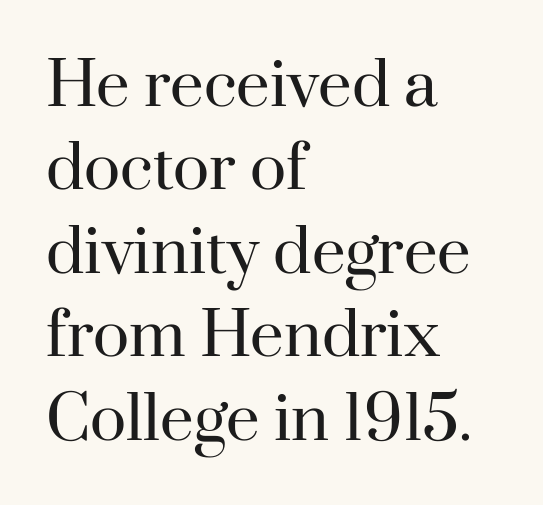
Q: Is the text bold? A: No.
Q: Is the text italic (slanted)? A: No, it is upright.
Q: Is the typeface a serif or a sans-serif typeface? A: Serif.
Q: Is the text underlined? A: No.
Q: How is the paragraph aligned? A: Left-aligned.
Q: Is the spacing between letters normal or unusually wide? A: Normal.
Q: Is the spacing between lines tight, normal or loose? A: Normal.
Q: Width (condensed, normal, or wide)? A: Normal.
Q: Stroke contrast? A: High.
Q: x-height? A: Small.
Q: Monospaced? A: No.
